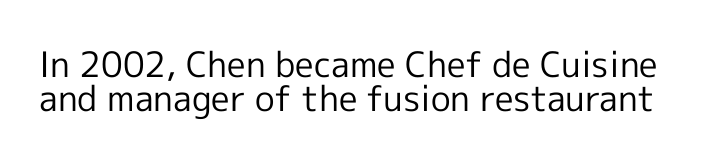
The image shows 35 px regular-weight sans-serif type, upright; set tight line spacing (0.97x), normal letter spacing, not underlined; a medium x-height.
